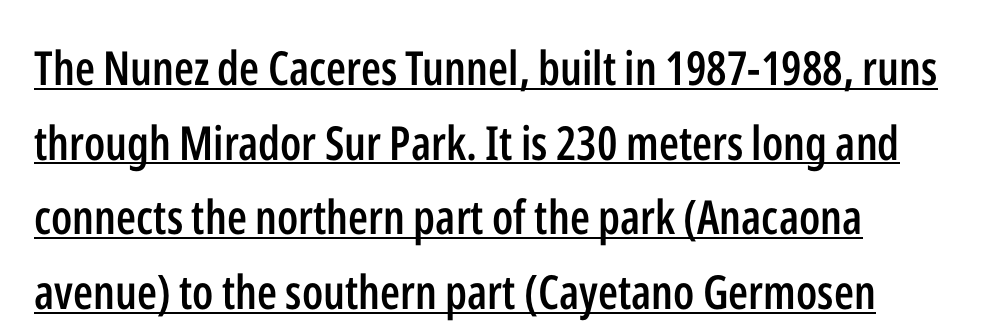
The image shows 47 px semibold, condensed sans-serif type, upright; set left-aligned, normal line spacing (1.59x), normal letter spacing, underlined; low stroke contrast and a medium x-height.
